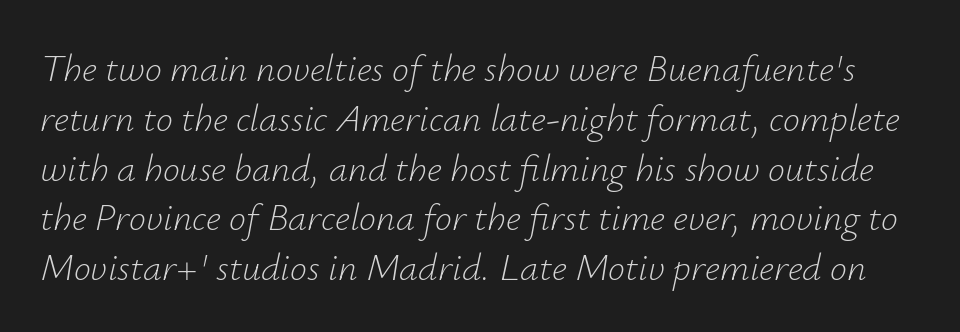
Q: Is the text bold? A: No.
Q: Is the text italic (slanted)? A: Yes, it leans right by about 12 degrees.
Q: Is the text underlined? A: No.
Q: Is the spacing between letters normal or unusually wide? A: Normal.
Q: Is the spacing between lines tight, normal or loose? A: Normal.
Q: Width (condensed, normal, or wide)? A: Normal.
Q: Stroke contrast? A: Low.
Q: x-height? A: Small.
Q: Monospaced? A: No.
